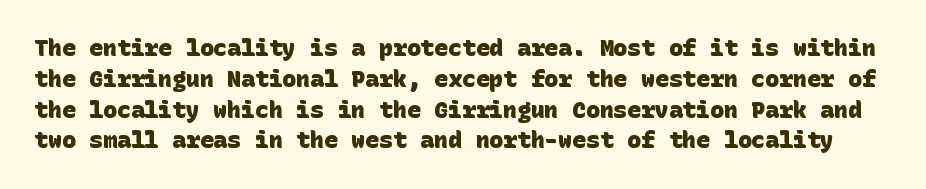
{"bold": "yes", "underline": "no", "line_spacing": "normal", "line_spacing_ratio": 1.34, "letter_spacing": "normal", "letter_spacing_em": 0.0, "glyph_px": 23}
